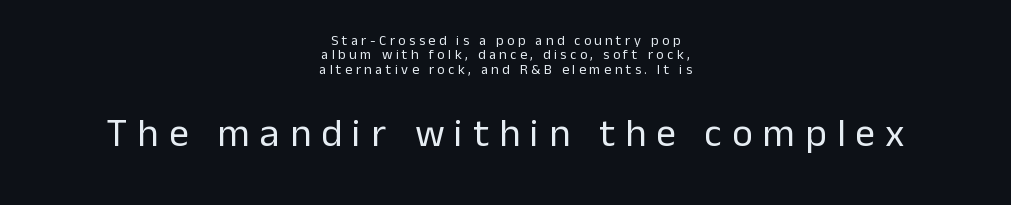
You can tell from the bare stems that sans-serif type was used. The rendering enlarges the type as you move from the upper chunk to the lower. The line texture is sparse and dotted thanks to wide tracking. Characters remain perfectly vertical along every line.
